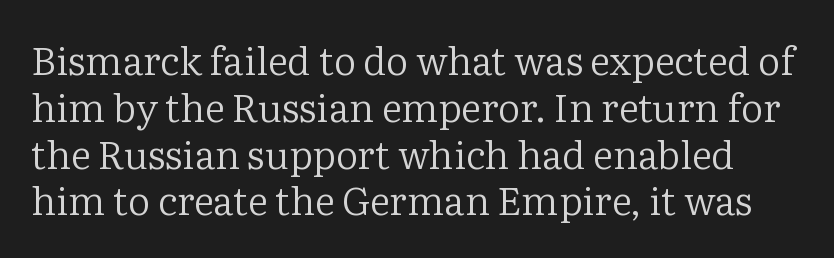
Q: Is the text bold? A: No.
Q: Is the text italic (slanted)? A: No, it is upright.
Q: Is the typeface a serif or a sans-serif typeface? A: Serif.
Q: Is the text underlined? A: No.
Q: Is the spacing between letters normal or unusually wide? A: Normal.
Q: Width (condensed, normal, or wide)? A: Normal.
Q: Stroke contrast? A: Low.
Q: x-height? A: Medium.
Q: Monospaced? A: No.
